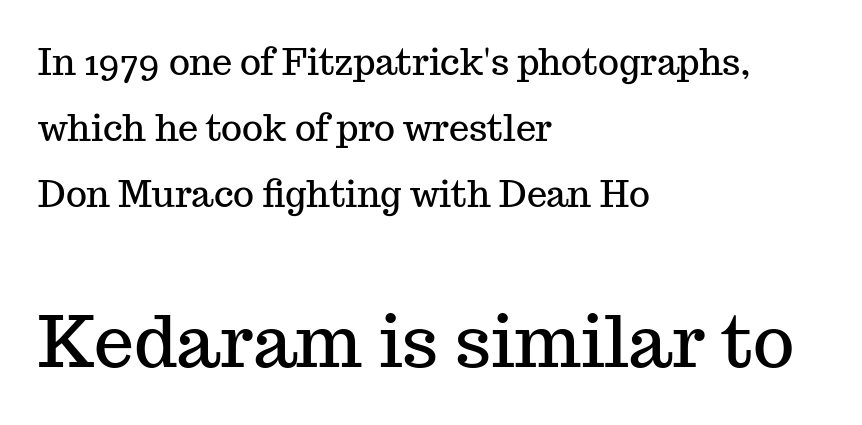
The image shows 71 px serif type, upright; set left-aligned, line spacing 1.84x, normal letter spacing, not underlined; the second (bottom) block is 1.97x larger; medium stroke contrast and a medium x-height.
